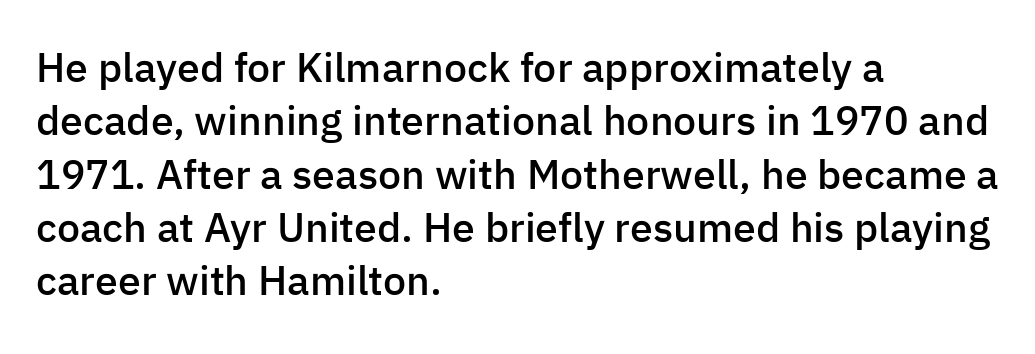
The image shows 41 px semibold sans-serif type, upright; set left-aligned, normal line spacing (1.3x), normal letter spacing, not underlined; low stroke contrast and a medium x-height.
